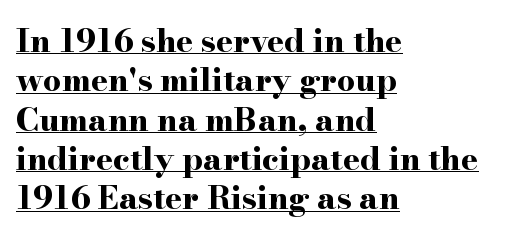
Note the varied advance widths — an 'i' is clearly narrower than an 'm'. The rag falls on the right side of this text block. The sample has been set heavy, in full bold. This rendering features underlined lettering. Standard letterfit; no display-style spreading of the glyphs. Is this a sans? No — the strokes have serifs.
